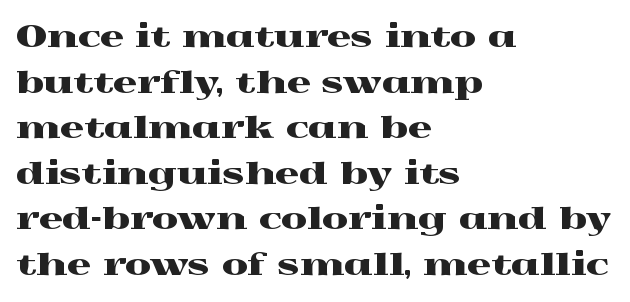
{"serif": "yes", "italic": "no", "width": "wide", "x_height": "medium", "monospaced": "no", "underline": "no", "align": "left", "line_spacing": "normal", "line_spacing_ratio": 1.52, "letter_spacing": "normal", "letter_spacing_em": 0.0, "glyph_px": 30}
